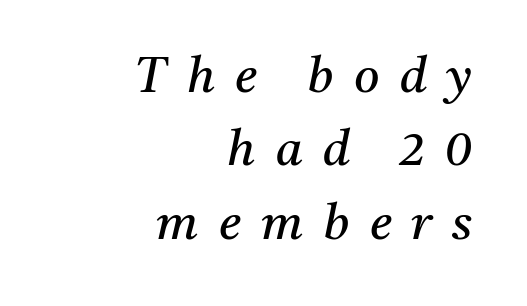
The foot of each line stays bare and open. A typesetter would call this leading conventional body-copy spacing. An italicized treatment has been applied to the whole sample. A typesetter would call this proportional, since set widths differ per character. The rendering inserts visible extra space after every character.
